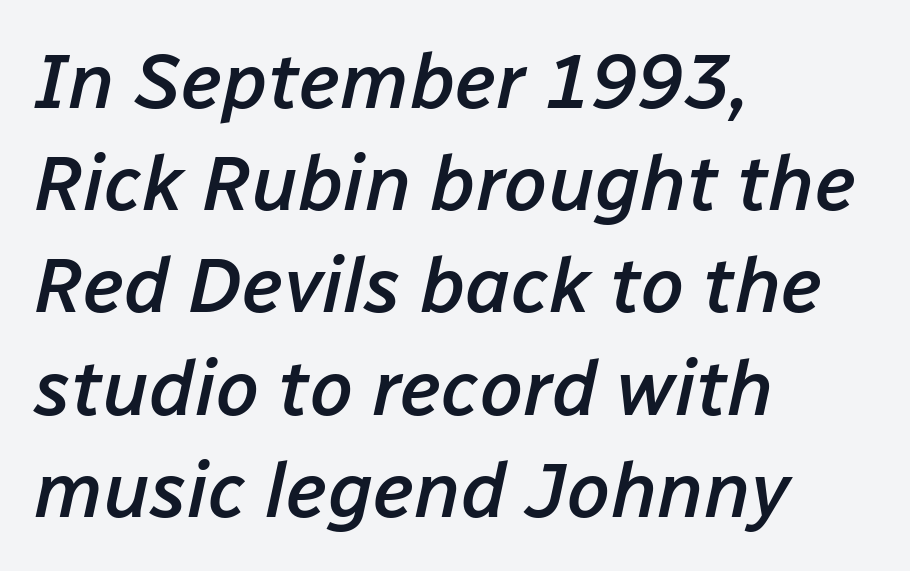
{"italic": "yes", "lean": "right", "slant_degrees": 12, "bold": "semi", "weight": "semibold", "width": "normal", "stroke_contrast": "low", "x_height": "medium", "monospaced": "no", "underline": "no", "align": "left", "line_spacing": "normal", "line_spacing_ratio": 1.31, "letter_spacing": "normal", "letter_spacing_em": 0.0, "glyph_px": 78}
